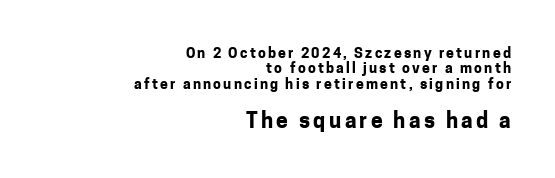
{"italic": "no", "bold": "yes", "underline": "no", "align": "right", "line_spacing": "tight", "line_spacing_ratio": 1.09, "larger_block": "second", "size_ratio": 1.5, "glyph_px": 21}
